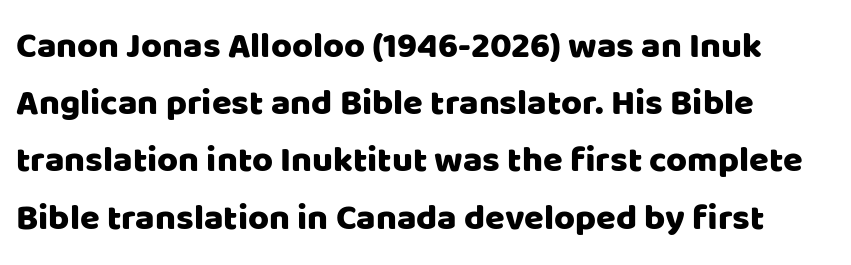
The image shows 36 px sans-serif type, upright; set normal line spacing (1.59x), normal letter spacing, not underlined; low stroke contrast and a large x-height.
